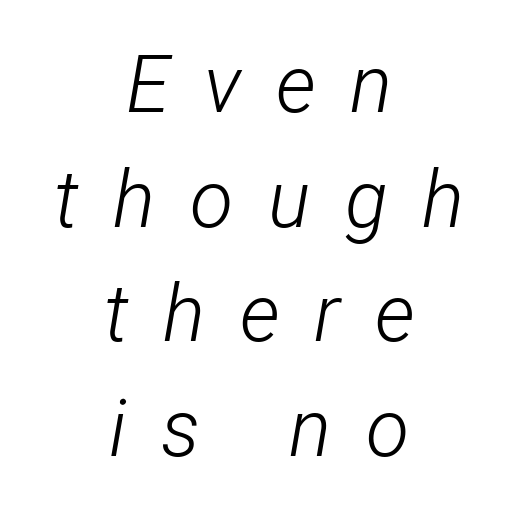
{"italic": "yes", "lean": "right", "slant_degrees": 12, "bold": "no", "weight": "light", "width": "condensed", "stroke_contrast": "low", "x_height": "medium", "monospaced": "no", "underline": "no", "align": "center", "line_spacing": "normal", "line_spacing_ratio": 1.45, "letter_spacing": "wide", "letter_spacing_em": 0.44, "glyph_px": 79}
